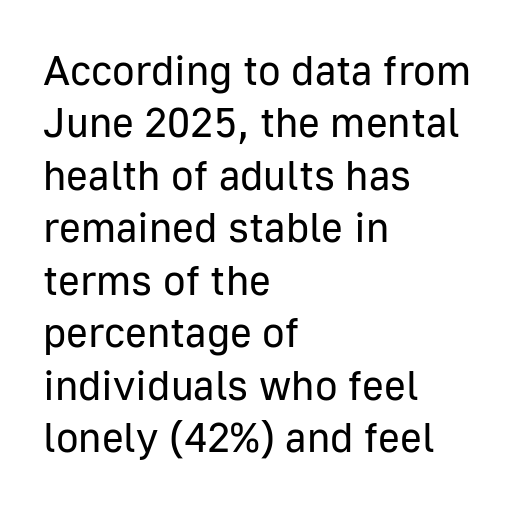
{"serif": "no", "italic": "no", "bold": "no", "weight": "regular", "width": "normal", "stroke_contrast": "low", "x_height": "medium", "monospaced": "no", "underline": "no", "align": "left", "line_spacing": "normal", "line_spacing_ratio": 1.25, "letter_spacing": "normal", "letter_spacing_em": 0.0, "glyph_px": 42}
